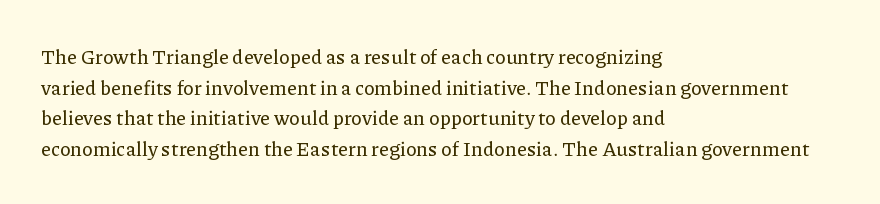
The image shows 20 px text type, upright; set left-aligned, normal line spacing (1.53x), normal letter spacing, not underlined.
